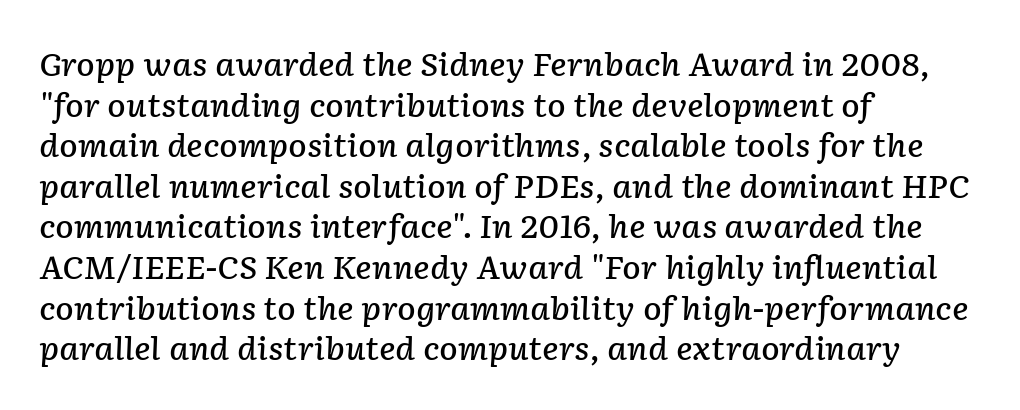
Q: Is the text bold? A: Semi-bold.
Q: Is the text italic (slanted)? A: Yes, it leans right by about 2 degrees.
Q: Is the text underlined? A: No.
Q: How is the paragraph aligned? A: Left-aligned.
Q: Is the spacing between letters normal or unusually wide? A: Normal.
Q: Is the spacing between lines tight, normal or loose? A: Normal.
Q: Width (condensed, normal, or wide)? A: Normal.
Q: Stroke contrast? A: Low.
Q: x-height? A: Medium.
Q: Monospaced? A: No.
